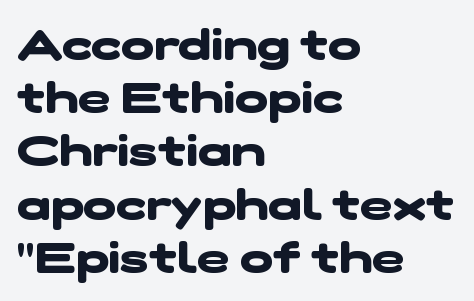
Q: Is the text bold? A: Yes.
Q: Is the typeface a serif or a sans-serif typeface? A: Sans-serif.
Q: Is the text underlined? A: No.
Q: How is the paragraph aligned? A: Left-aligned.
Q: Is the spacing between letters normal or unusually wide? A: Normal.
Q: Width (condensed, normal, or wide)? A: Wide.
Q: Stroke contrast? A: Low.
Q: x-height? A: Medium.
Q: Monospaced? A: No.
